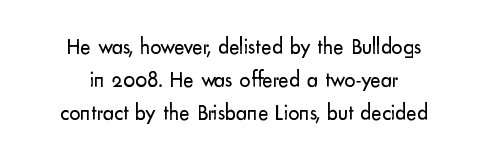
The image shows 22 px text type, upright; set centered, normal line spacing (1.51x), normal letter spacing, not underlined.
